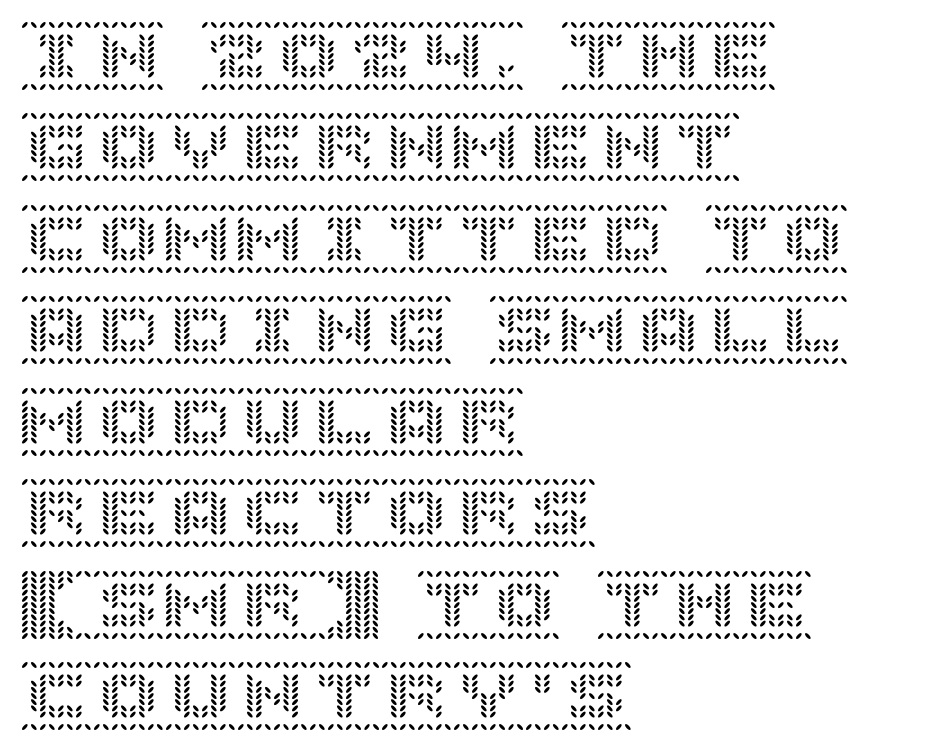
Q: Is the text italic (slanted)? A: No, it is upright.
Q: Is the text underlined? A: No.
Q: How is the paragraph aligned? A: Left-aligned.
Q: Is the spacing between letters normal or unusually wide? A: Normal.
Q: Is the spacing between lines tight, normal or loose? A: Normal.
Q: Width (condensed, normal, or wide)? A: Normal.
Q: x-height? A: Large.
